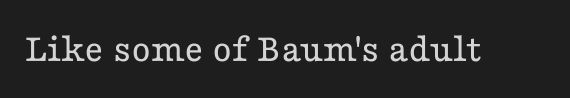
Q: Is the text bold? A: No.
Q: Is the text italic (slanted)? A: No, it is upright.
Q: Is the typeface a serif or a sans-serif typeface? A: Serif.
Q: Is the text underlined? A: No.
Q: Is the spacing between letters normal or unusually wide? A: Normal.
Q: Width (condensed, normal, or wide)? A: Wide.
Q: Stroke contrast? A: Low.
Q: x-height? A: Medium.
Q: Monospaced? A: No.
